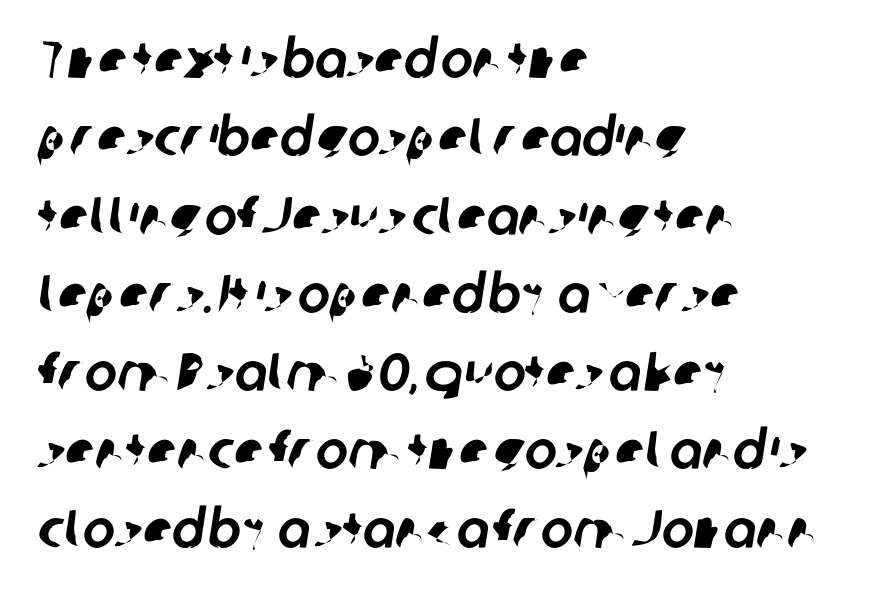
Honestly, there is no underline to notice here at all. What stands out about the letter spacing? Nothing — it is the standard amount. Each letter keeps its own natural width here, so spacing adapts to shape. Layout note: lines flush left.
